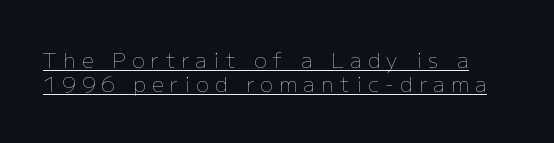
The passage shown stacks its lines with hardly any gap. No extra ink here — the face is not bold. Short note: letters widely spaced. Italic? Not at all — the glyphs are vertical.
